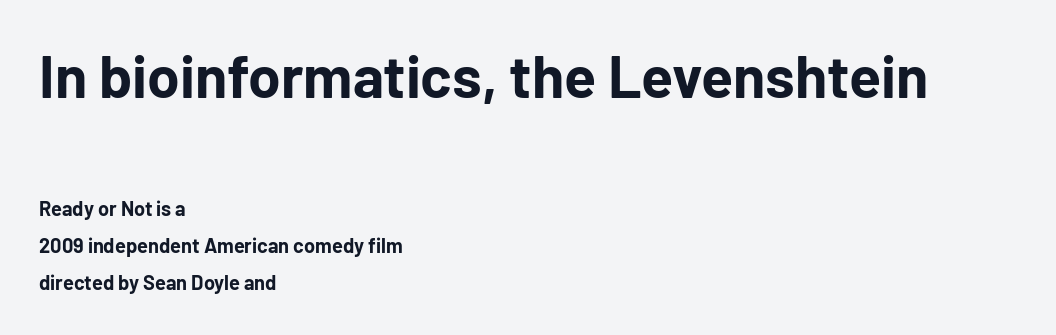
The image shows 59 px bold sans-serif type, upright; set left-aligned, line spacing 1.86x, normal letter spacing, not underlined; the first (top) block is 2.95x larger; low stroke contrast and a medium x-height.
